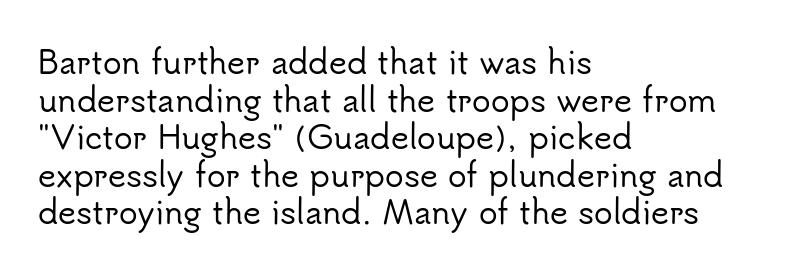
The paragraph has a hard left edge and a soft right edge. Nothing sits at the stroke ends, so this counts as sans-serif. Notice how the stems are strictly vertical — no italics here. You could not count columns in this text — the font is proportionally spaced. Has an underline been added? It has not. Words appear dense and cohesive because spacing is normal.
